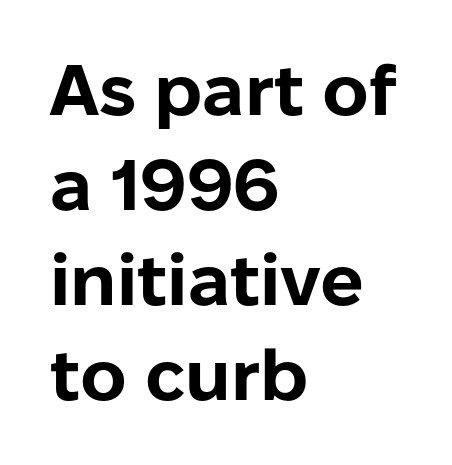
These lines are rendered in a variable-pitch font. Weight check: bold — yes, fully. Style check: upright. The font family rendered here belongs to the sans-serif group. The rows are spaced the way most documents space them. In terms of letterspacing, this is plain default setting.
